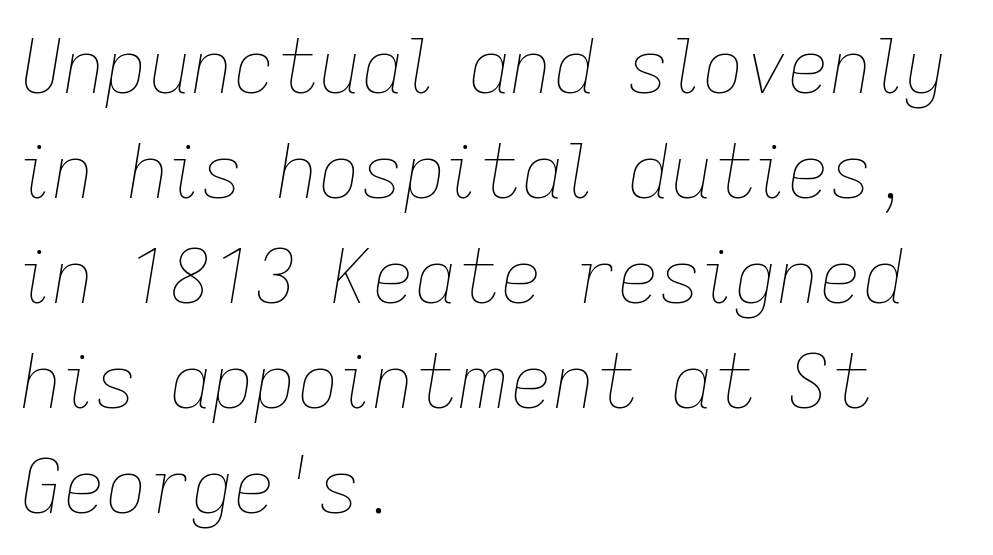
Q: Is the text bold? A: No.
Q: Is the text italic (slanted)? A: Yes, it leans right by about 9 degrees.
Q: Is the text underlined? A: No.
Q: How is the paragraph aligned? A: Left-aligned.
Q: Is the spacing between letters normal or unusually wide? A: Normal.
Q: Is the spacing between lines tight, normal or loose? A: Normal.
Q: Width (condensed, normal, or wide)? A: Normal.
Q: Stroke contrast? A: Low.
Q: x-height? A: Medium.
Q: Monospaced? A: No.
